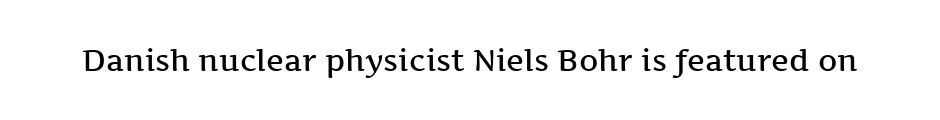
{"serif": "yes", "italic": "no", "bold": "semi", "weight": "semibold", "width": "wide", "stroke_contrast": "medium", "x_height": "medium", "monospaced": "no", "underline": "no", "letter_spacing": "normal", "letter_spacing_em": 0.0, "glyph_px": 30}
